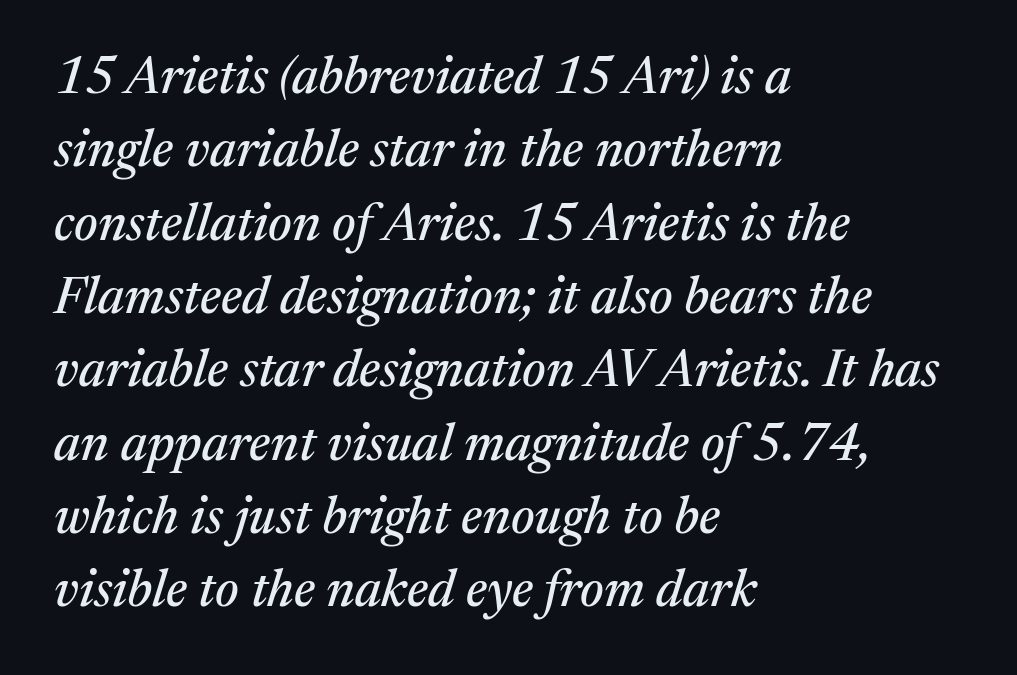
Looks like regular typesetting: each glyph gets only the width it needs. The paragraph has a hard left edge and a soft right edge. Stroke terminals: seriffed. There's an unmistakable incline to the writing here.
